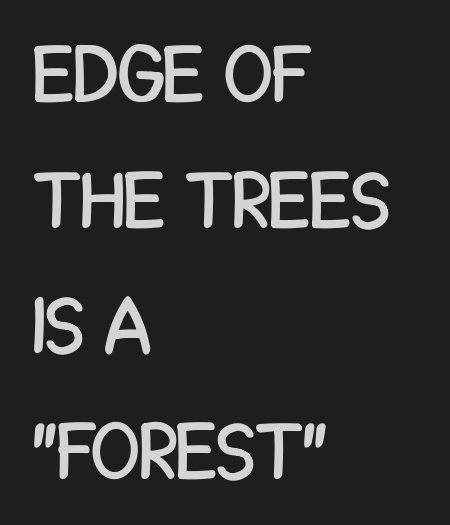
Caption: standard tracking, unaltered. The specimen omits any rule beneath the text block's lines. The lettering holds an erect, upright posture throughout. A typesetter would call this proportional, since set widths differ per character. Is there much room between lines? A standard amount, neither cramped nor airy. The lines in this sample share a left origin and differ only in where they stop.
